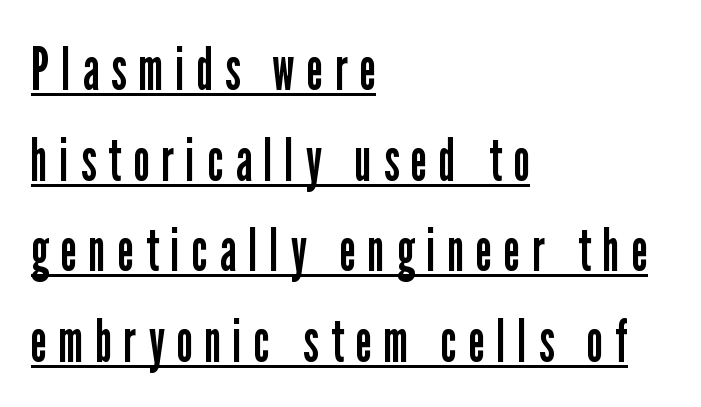
The image shows 60 px regular-weight, condensed sans-serif type, upright; set left-aligned, normal line spacing (1.51x), unusually wide letter spacing (+0.21 em), underlined; low stroke contrast and a medium x-height.
